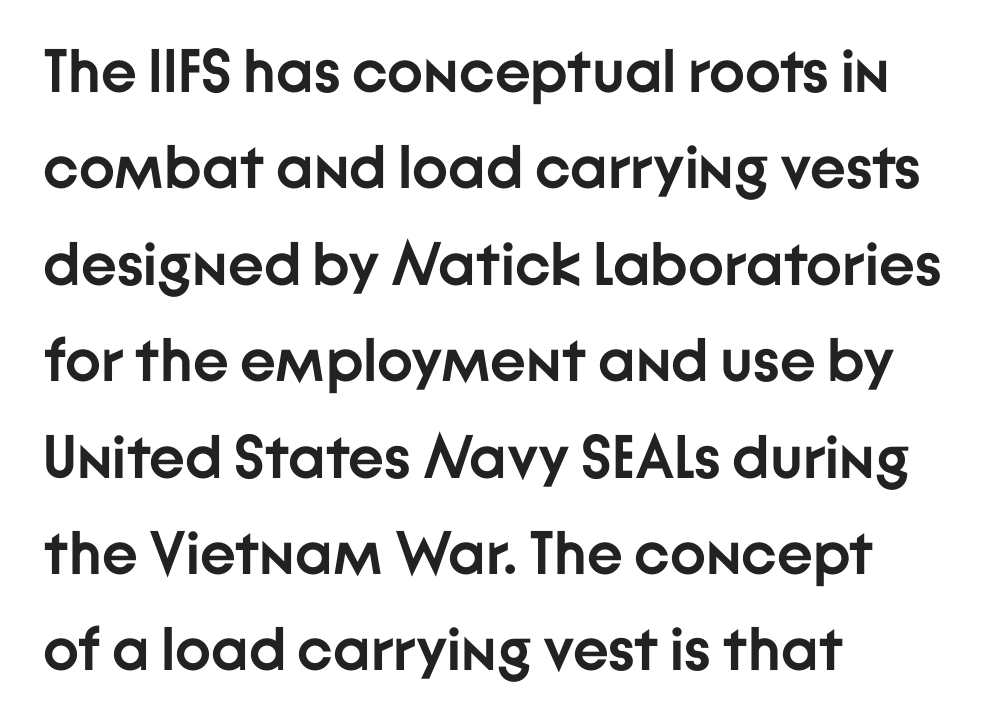
The image shows 61 px semibold sans-serif type, upright; set left-aligned, normal line spacing (1.58x), normal letter spacing, not underlined; low stroke contrast and a medium x-height.
